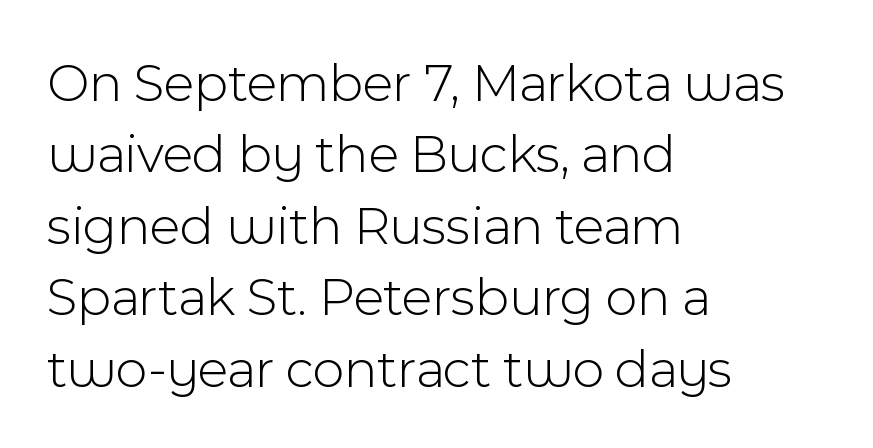
Weight: not bold — regular or lighter. The designer left line spacing at the default. The line texture is even and compact thanks to regular tracking. The font family rendered here belongs to the sans-serif group.
